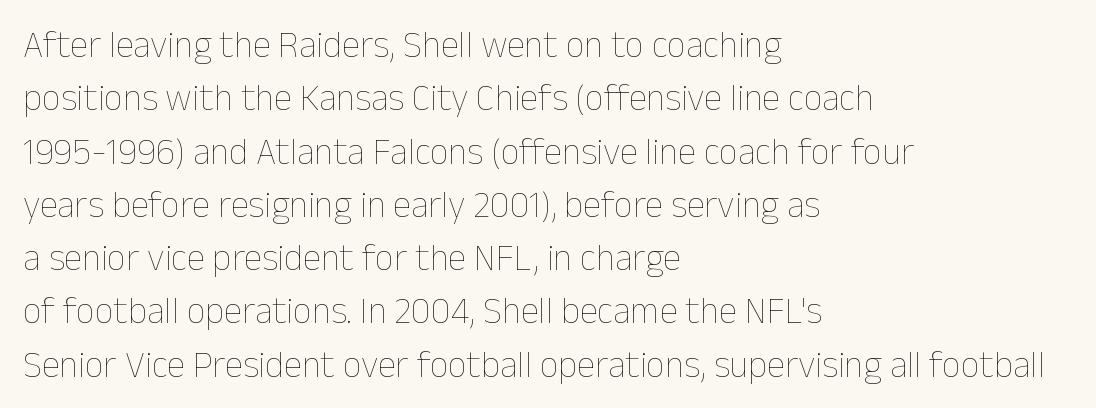
Q: Is the text bold? A: No.
Q: Is the text italic (slanted)? A: No, it is upright.
Q: Is the text underlined? A: No.
Q: How is the paragraph aligned? A: Left-aligned.
Q: Is the spacing between letters normal or unusually wide? A: Normal.
Q: Is the spacing between lines tight, normal or loose? A: Normal.
Q: Width (condensed, normal, or wide)? A: Normal.
Q: Stroke contrast? A: Low.
Q: x-height? A: Medium.
Q: Monospaced? A: No.
